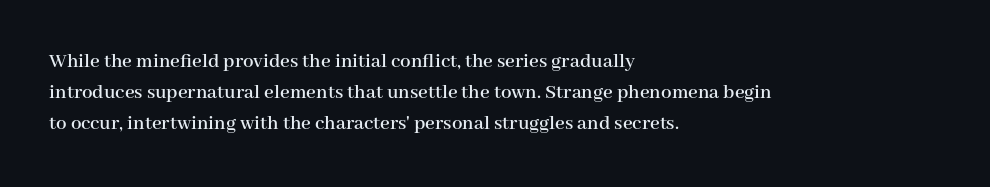
The image shows 21 px text type, upright; set left-aligned, normal line spacing (1.48x), normal letter spacing, not underlined.
